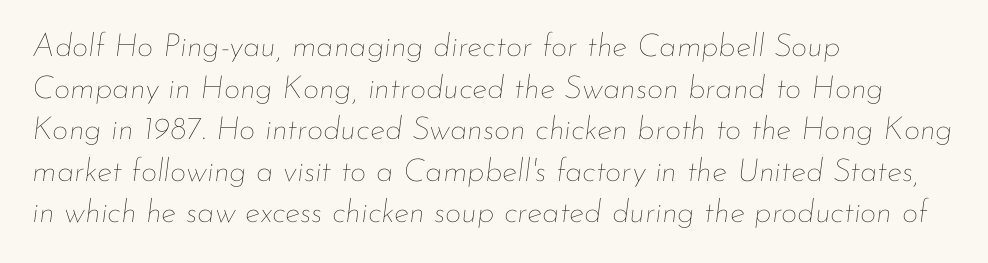
The image shows 32 px thin type, italic (leaning right); set left-aligned, normal line spacing (1.3x), normal letter spacing, not underlined; low stroke contrast and a small x-height.
